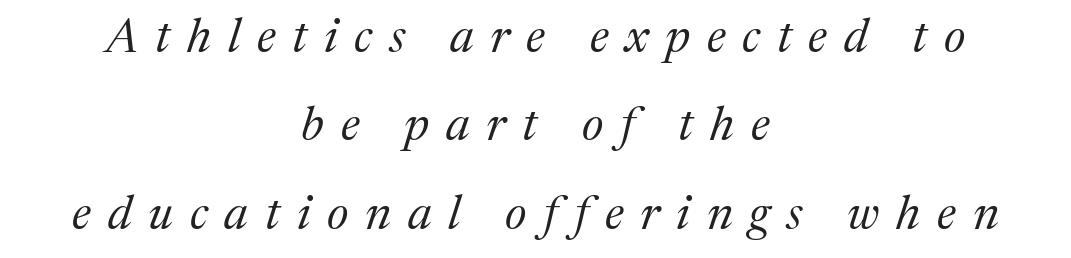
Q: Is the text bold? A: No.
Q: Is the text italic (slanted)? A: Yes, it leans right by about 17 degrees.
Q: Is the typeface a serif or a sans-serif typeface? A: Serif.
Q: Is the text underlined? A: No.
Q: How is the paragraph aligned? A: Centered.
Q: Is the spacing between letters normal or unusually wide? A: Unusually wide.
Q: Width (condensed, normal, or wide)? A: Normal.
Q: Stroke contrast? A: Medium.
Q: x-height? A: Medium.
Q: Monospaced? A: No.
